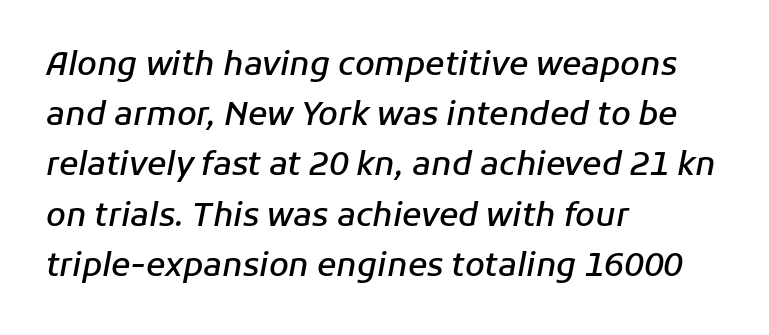
Do the characters align in a grid? No, the font is proportional. The text block is weighted toward the left margin, trailing off unevenly rightward. Descenders are the only things crossing below the line. Is the type slanted? Yes — the strokes lean at a clear angle. Each glyph is drawn with semibold strokes, heavier than normal yet not fully bold. Inter-character spacing is left at the font's built-in metrics.
